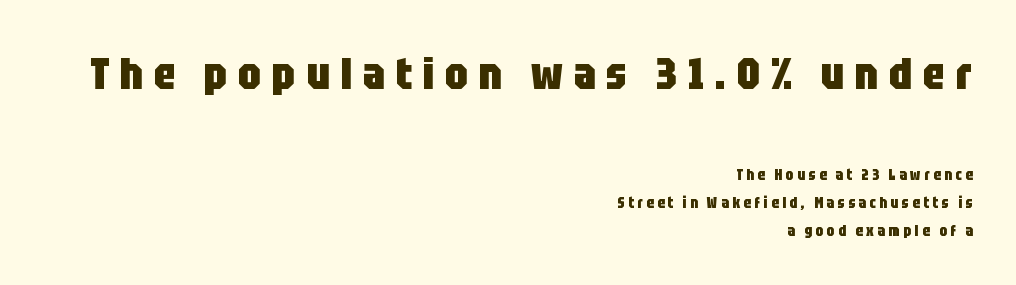
Q: Is the text bold? A: Yes.
Q: Is the text italic (slanted)? A: No, it is upright.
Q: Is the typeface a serif or a sans-serif typeface? A: Sans-serif.
Q: Is the text underlined? A: No.
Q: How is the paragraph aligned? A: Right-aligned.
Q: Is the spacing between letters normal or unusually wide? A: Unusually wide.
Q: Which block of text is set in a larger size, the first (top) or the second (bottom)? A: The first (top) one.
Q: Width (condensed, normal, or wide)? A: Condensed.
Q: Stroke contrast? A: Low.
Q: x-height? A: Large.
Q: Monospaced? A: No.
